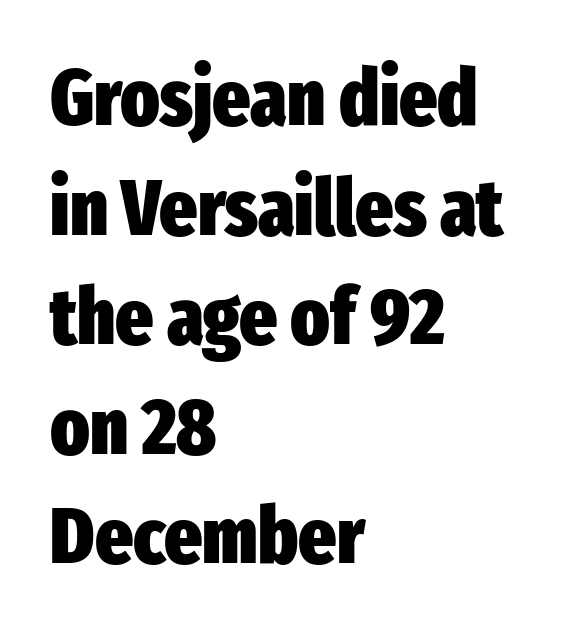
These lines are composed in type without serifs. Where is the straight margin? On the left. Lines of text with bare space underneath. Inter-character spacing is left at the font's built-in metrics. The passage shown stacks its lines at a standard gap. The typesetting leans heavy: a genuine bold.
